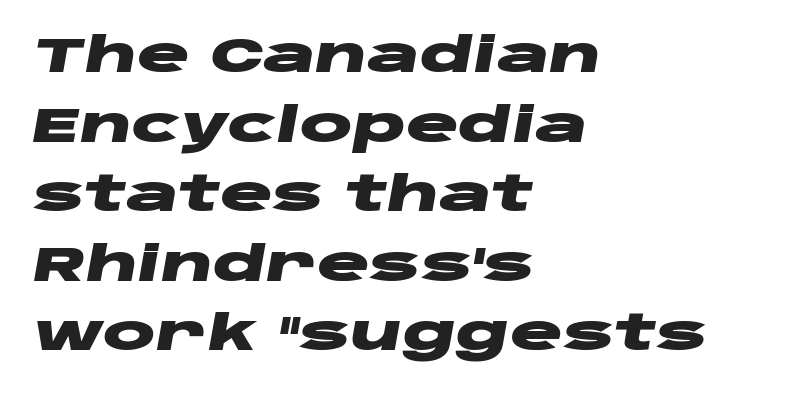
The image shows 49 px heavy, wide type, italic (leaning right); set left-aligned, normal line spacing (1.42x), normal letter spacing, not underlined; low stroke contrast and a large x-height.
